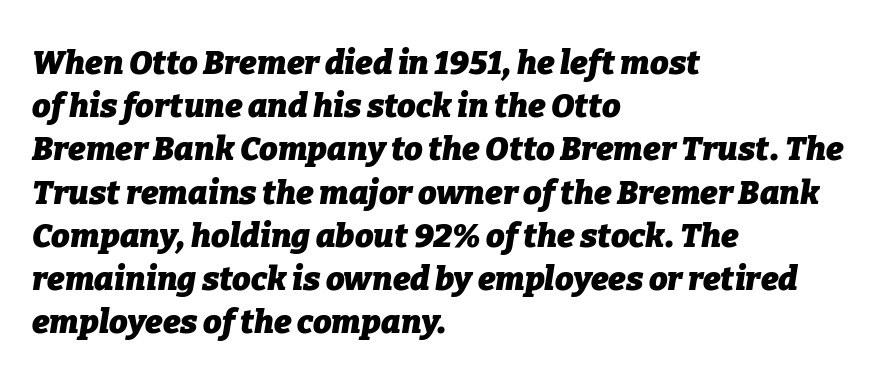
The image shows 33 px heavy type, italic (leaning right); set left-aligned, normal line spacing (1.31x), normal letter spacing, not underlined; low stroke contrast and a medium x-height.
